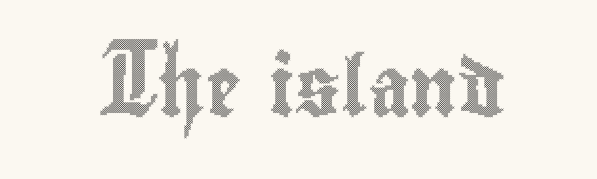
Q: Is the text italic (slanted)? A: No, it is upright.
Q: Is the text underlined? A: No.
Q: Is the spacing between letters normal or unusually wide? A: Normal.
Q: Width (condensed, normal, or wide)? A: Condensed.
Q: x-height? A: Small.
Q: Monospaced? A: No.
